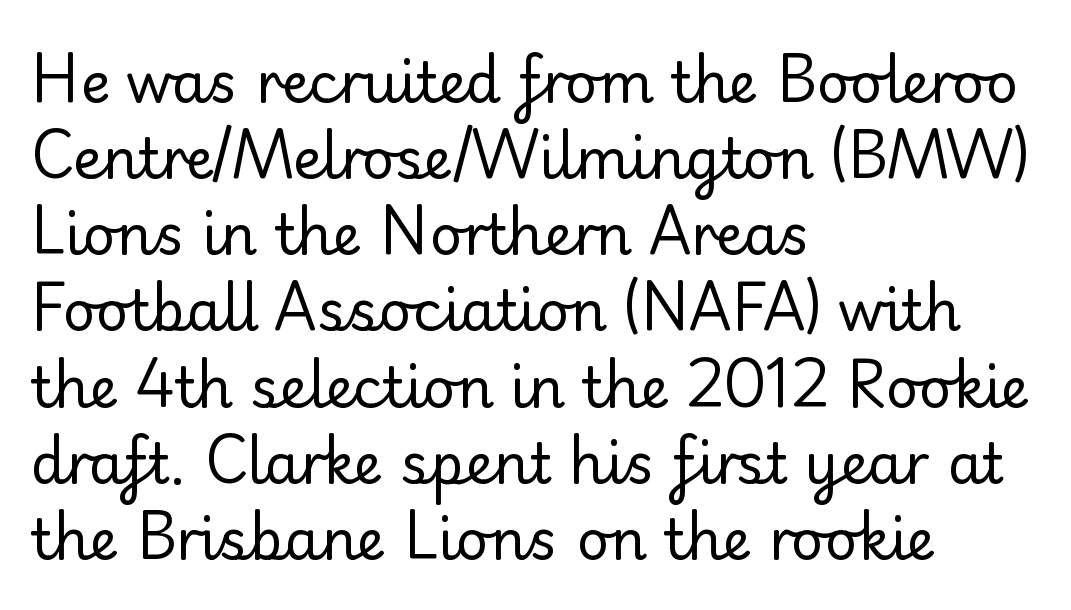
The image shows 56 px regular-weight sans-serif type, upright; set left-aligned, normal line spacing (1.36x), normal letter spacing, not underlined; low stroke contrast and a small x-height.
